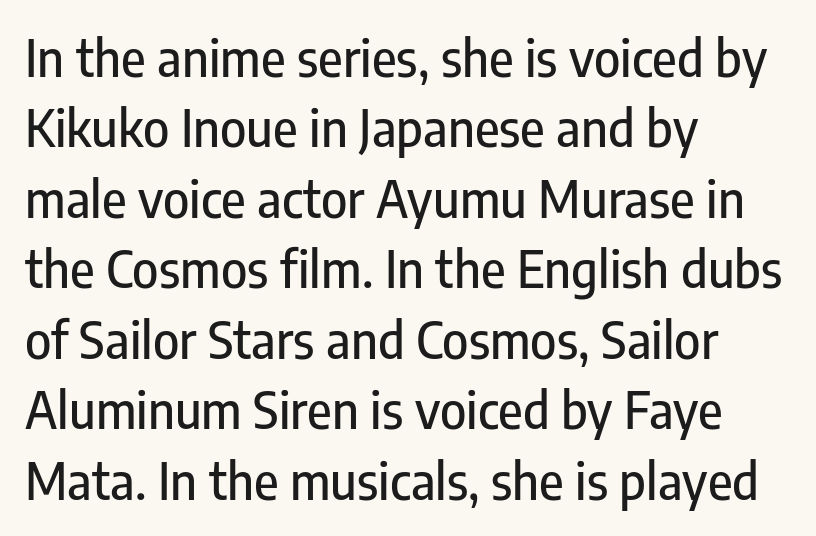
Are there feet on the stems? There aren't — it's a sans. Any mark beneath the type? The region is blank. Do the characters align in a grid? No, the font is proportional. Inter-character spacing is left at the font's built-in metrics. This is roman type, the default non-slanted kind.
